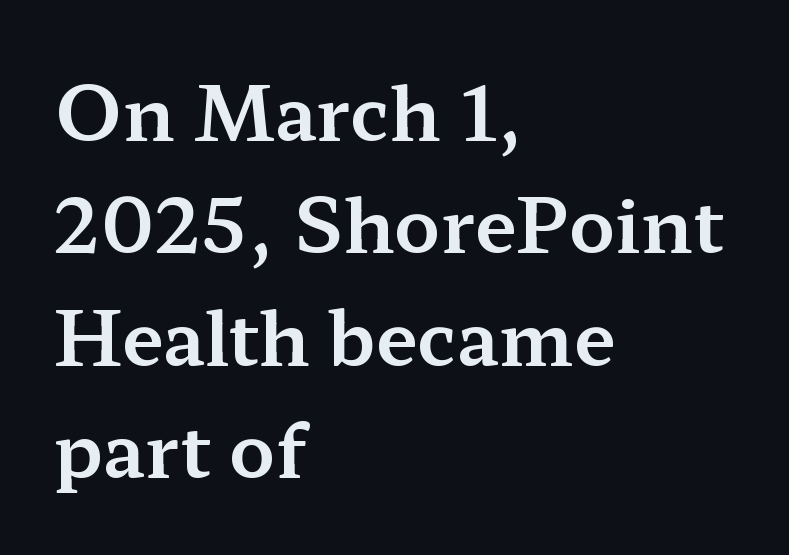
The image shows 75 px wide serif type, upright; set left-aligned, normal line spacing (1.5x), normal letter spacing, not underlined; medium stroke contrast and a medium x-height.
